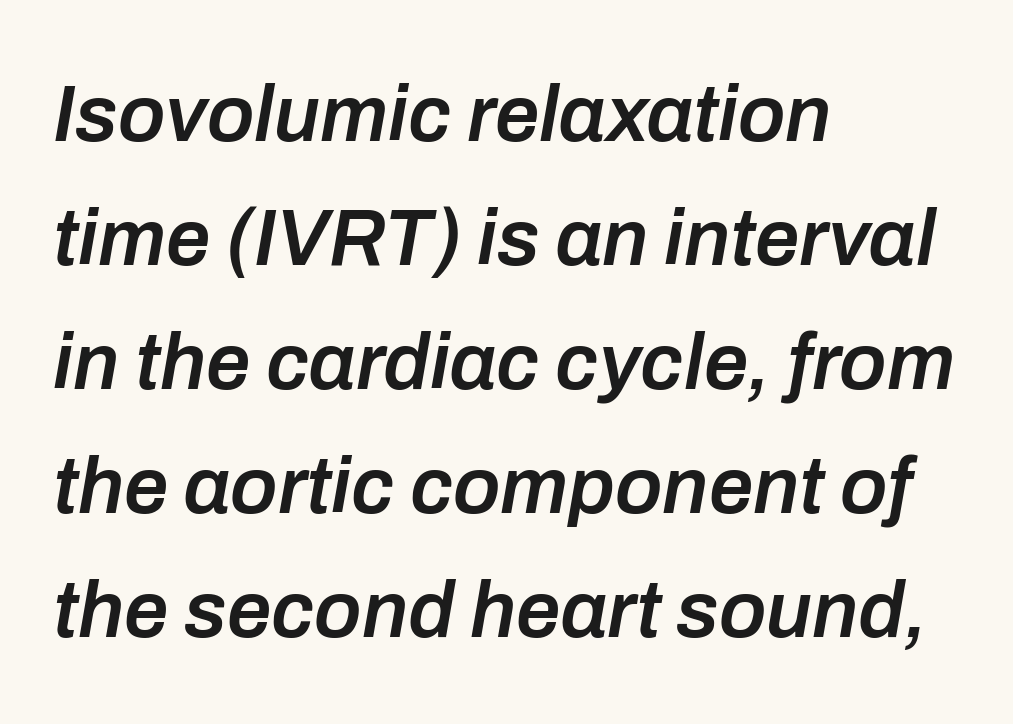
The gaps between neighbouring characters are ordinary and unremarkable. Just letters on the line, the space beneath them empty. Students, this is semibold: more ink than regular, less than bold. Line spacing here is normal.
